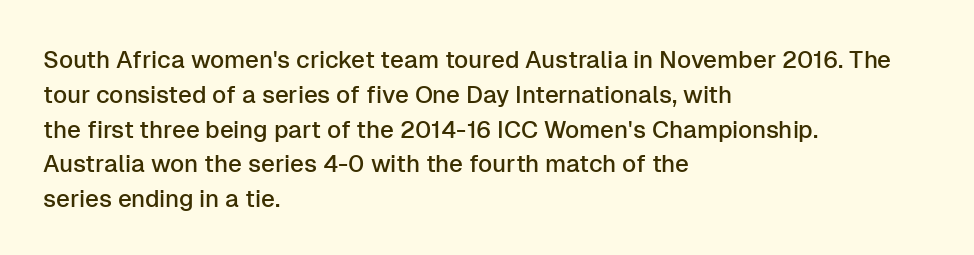
Q: Is the text italic (slanted)? A: No, it is upright.
Q: Is the text underlined? A: No.
Q: How is the paragraph aligned? A: Left-aligned.
Q: Is the spacing between letters normal or unusually wide? A: Normal.
Q: Is the spacing between lines tight, normal or loose? A: Normal.
